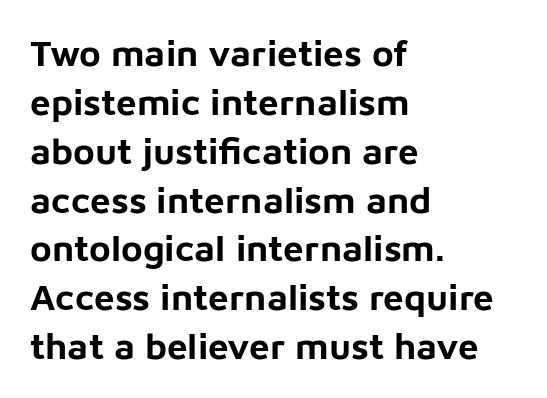
{"serif": "no", "italic": "no", "bold": "yes", "weight": "bold", "width": "normal", "stroke_contrast": "low", "x_height": "medium", "monospaced": "no", "underline": "no", "align": "left", "line_spacing": "normal", "line_spacing_ratio": 1.32, "letter_spacing": "normal", "letter_spacing_em": 0.0, "glyph_px": 37}
